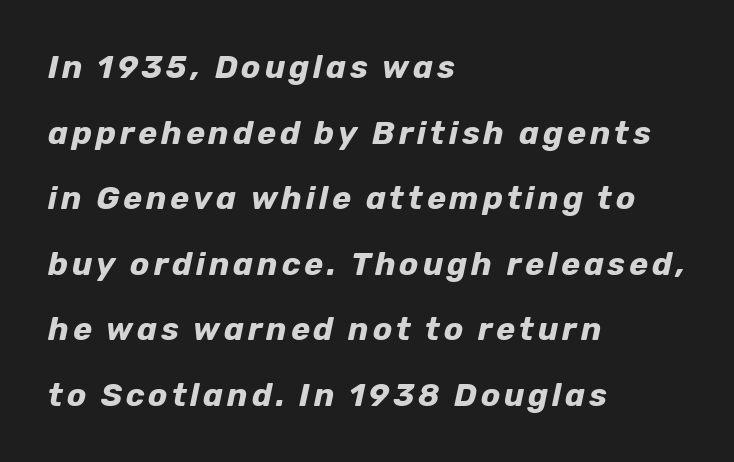
Q: Is the text bold? A: Yes.
Q: Is the text italic (slanted)? A: Yes, it leans right by about 12 degrees.
Q: Is the text underlined? A: No.
Q: How is the paragraph aligned? A: Left-aligned.
Q: Is the spacing between lines tight, normal or loose? A: Loose.
Q: Width (condensed, normal, or wide)? A: Normal.
Q: Stroke contrast? A: Low.
Q: x-height? A: Medium.
Q: Monospaced? A: No.
